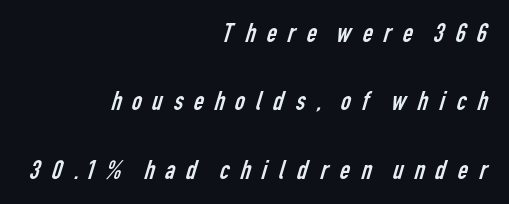
Each letter keeps its own natural width here, so spacing adapts to shape. Stroke thickness stays within the range of a standard reading face or lighter. The paragraph shown leans on its right margin. Anything drawn beneath the words? Only blank space. The leading is generous, giving the passage an open texture. Spacing between characters has been opened up far beyond the box default.
